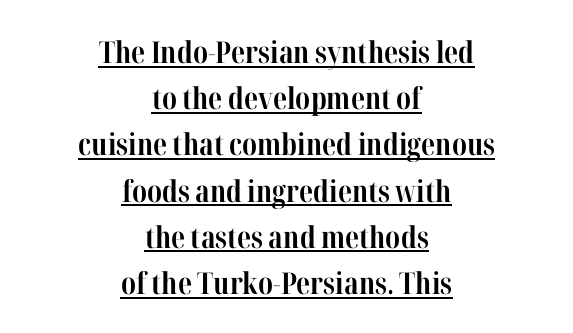
Stroke thickness is high; the sample reads as a true bold. Look at the tracking — it's just the regular setting, nothing added. Is there an underline? Yes — a line sits under the letters. The letters carry serifs — small finishing strokes at the ends of their stems. Leftover space on each line is divided equally before and after the words.
